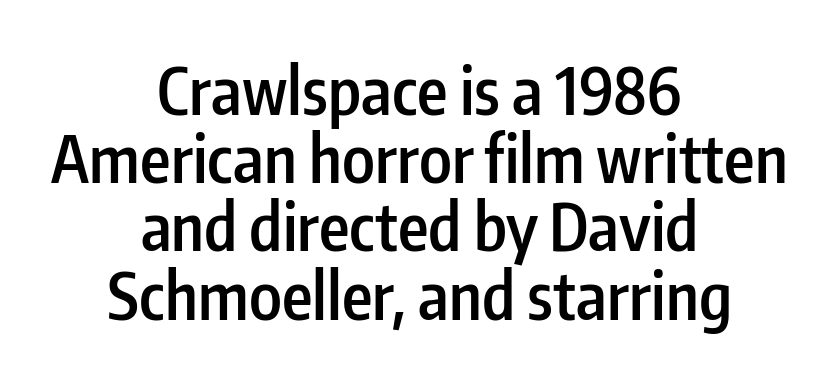
Q: Is the text bold? A: Semi-bold.
Q: Is the text italic (slanted)? A: No, it is upright.
Q: Is the typeface a serif or a sans-serif typeface? A: Sans-serif.
Q: Is the text underlined? A: No.
Q: How is the paragraph aligned? A: Centered.
Q: Is the spacing between letters normal or unusually wide? A: Normal.
Q: Is the spacing between lines tight, normal or loose? A: Tight.
Q: Width (condensed, normal, or wide)? A: Condensed.
Q: Stroke contrast? A: Low.
Q: x-height? A: Medium.
Q: Monospaced? A: No.
